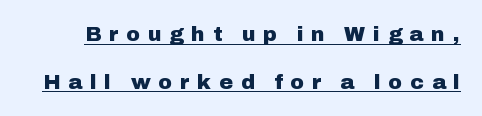
{"italic": "no", "bold": "yes", "underline": "yes", "line_spacing": "loose", "line_spacing_ratio": 2.27, "letter_spacing": "wide", "letter_spacing_em": 0.37, "glyph_px": 21}
